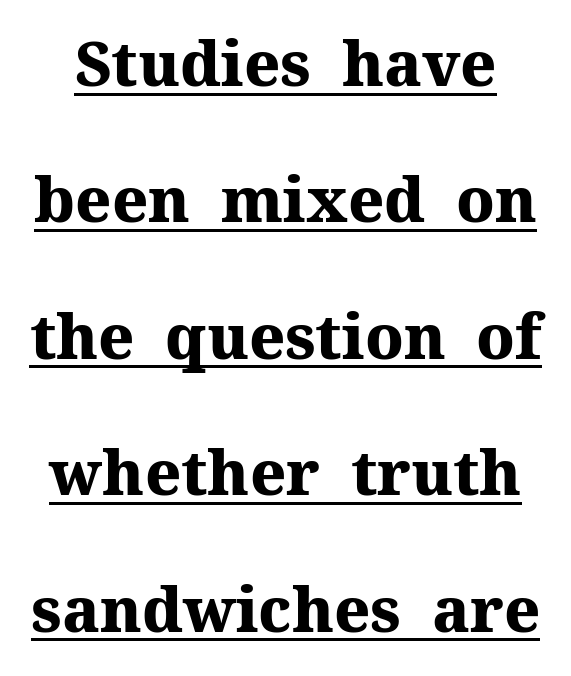
{"serif": "yes", "italic": "no", "bold": "yes", "weight": "heavy", "width": "normal", "stroke_contrast": "medium", "x_height": "medium", "monospaced": "no", "underline": "yes", "line_spacing": "loose", "line_spacing_ratio": 2.2, "letter_spacing": "normal", "letter_spacing_em": 0.0, "glyph_px": 62}
